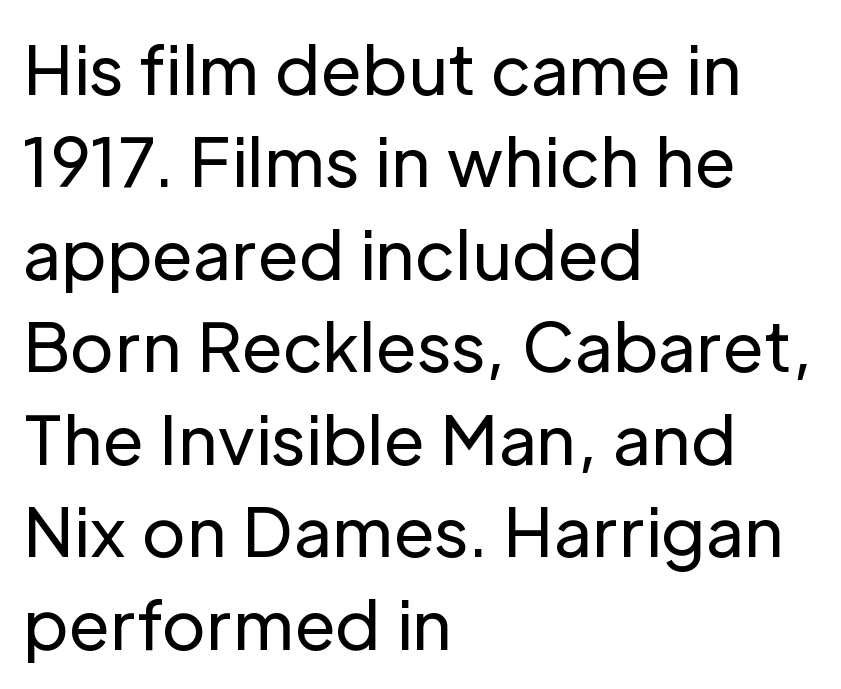
{"serif": "no", "italic": "no", "bold": "no", "weight": "regular", "width": "normal", "stroke_contrast": "low", "x_height": "medium", "monospaced": "no", "underline": "no", "align": "left", "line_spacing": "normal", "line_spacing_ratio": 1.38, "letter_spacing": "normal", "letter_spacing_em": 0.0, "glyph_px": 67}
